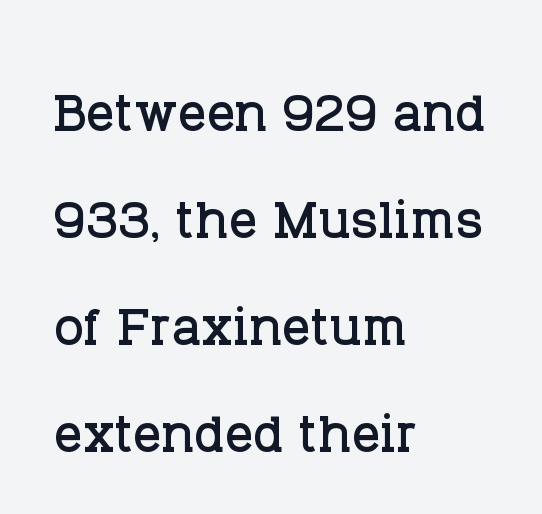
{"serif": "yes", "italic": "no", "width": "normal", "stroke_contrast": "low", "x_height": "large", "monospaced": "no", "underline": "no", "align": "left", "line_spacing": "normal", "line_spacing_ratio": 1.53, "letter_spacing": "normal", "letter_spacing_em": 0.0, "glyph_px": 70}
